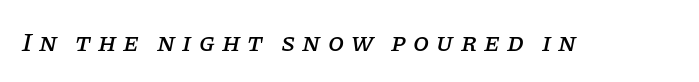
{"italic": "yes", "lean": "right", "slant_degrees": 11, "underline": "no", "letter_spacing": "wide", "letter_spacing_em": 0.27, "glyph_px": 26}
